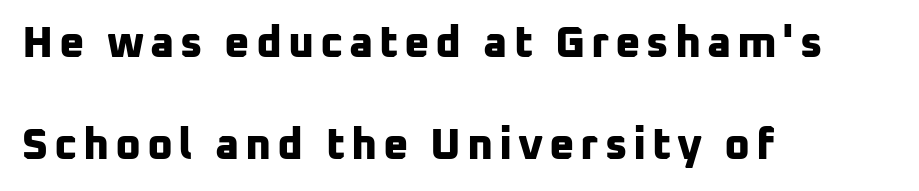
{"serif": "no", "bold": "yes", "weight": "bold", "width": "normal", "stroke_contrast": "low", "x_height": "medium", "monospaced": "no", "underline": "no", "align": "left", "line_spacing": "loose", "line_spacing_ratio": 2.31, "glyph_px": 44}
